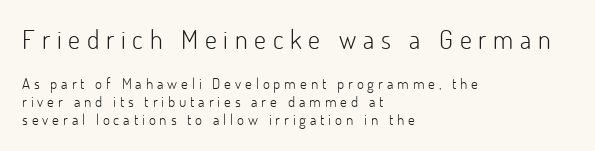
Check under the words: just untouched page. Ink coverage per letter is moderate at most. Nope, not italic — everything's standing straight. Note: larger setting up top, smaller setting below.
